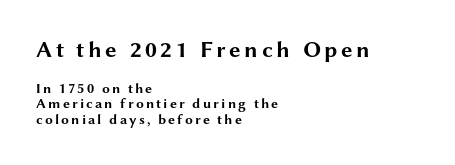
Q: Is the text bold? A: Yes.
Q: Is the text italic (slanted)? A: No, it is upright.
Q: Is the text underlined? A: No.
Q: How is the paragraph aligned? A: Left-aligned.
Q: Is the spacing between lines tight, normal or loose? A: Tight.
Q: Which block of text is set in a larger size, the first (top) or the second (bottom)? A: The first (top) one.
